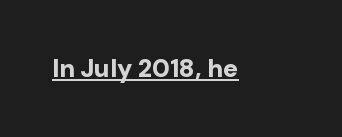
The image shows 25 px bold type, upright; set normal letter spacing, underlined.
